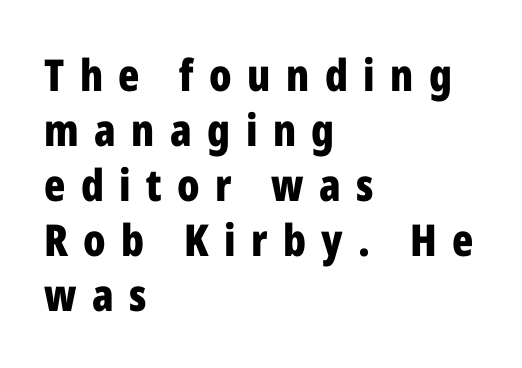
Q: Is the text bold? A: Yes.
Q: Is the text italic (slanted)? A: No, it is upright.
Q: Is the typeface a serif or a sans-serif typeface? A: Sans-serif.
Q: Is the text underlined? A: No.
Q: How is the paragraph aligned? A: Left-aligned.
Q: Is the spacing between letters normal or unusually wide? A: Unusually wide.
Q: Is the spacing between lines tight, normal or loose? A: Normal.
Q: Width (condensed, normal, or wide)? A: Condensed.
Q: Stroke contrast? A: Low.
Q: x-height? A: Medium.
Q: Monospaced? A: No.
